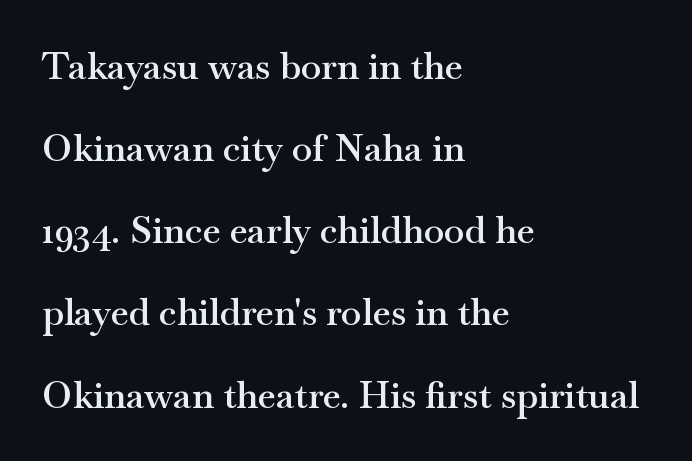
{"serif": "yes", "italic": "no", "bold": "semi", "weight": "semibold", "width": "wide", "stroke_contrast": "medium", "x_height": "small", "monospaced": "no", "underline": "no", "align": "left", "line_spacing": "loose", "line_spacing_ratio": 2.22, "letter_spacing": "normal", "letter_spacing_em": 0.0, "glyph_px": 37}
